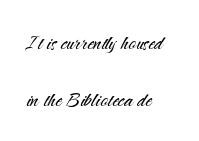
Q: Is the text bold? A: No.
Q: Is the text italic (slanted)? A: Yes.
Q: Is the text underlined? A: No.
Q: How is the paragraph aligned? A: Left-aligned.
Q: Is the spacing between letters normal or unusually wide? A: Normal.
Q: Is the spacing between lines tight, normal or loose? A: Loose.
